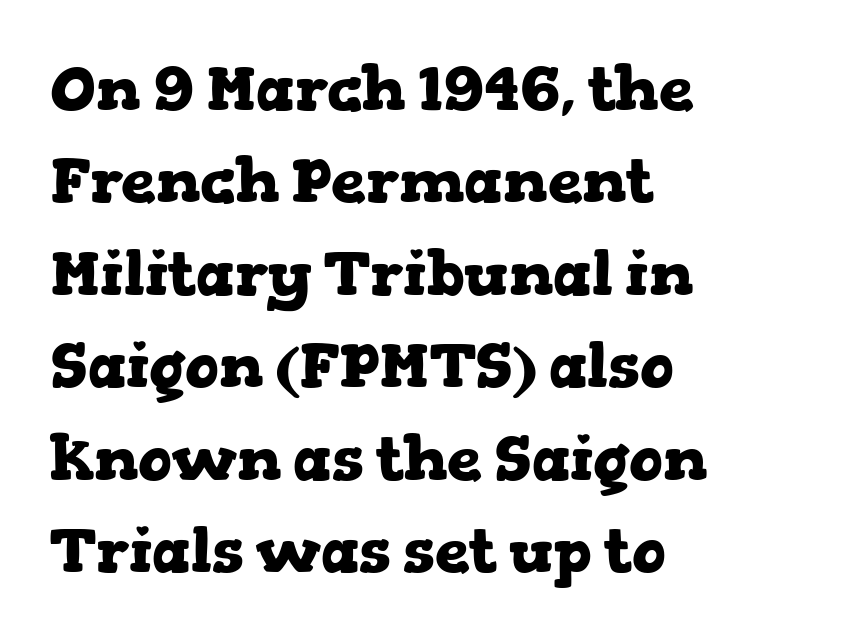
The image shows 62 px heavy, wide serif type, upright; set left-aligned, normal line spacing (1.49x), normal letter spacing, not underlined; low stroke contrast and a medium x-height.
